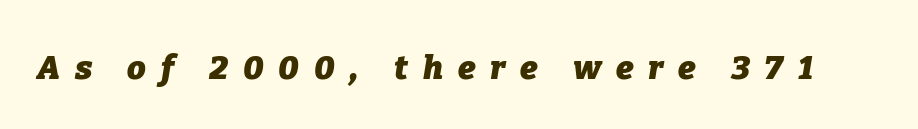
Q: Is the text bold? A: Yes.
Q: Is the text italic (slanted)? A: Yes, it leans right by about 9 degrees.
Q: Is the text underlined? A: No.
Q: Is the spacing between letters normal or unusually wide? A: Unusually wide.
Q: Width (condensed, normal, or wide)? A: Normal.
Q: Stroke contrast? A: Low.
Q: x-height? A: Medium.
Q: Monospaced? A: No.
